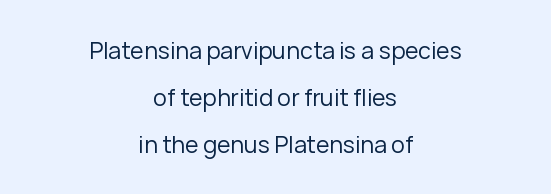
Q: Is the text bold? A: No.
Q: Is the text italic (slanted)? A: No, it is upright.
Q: Is the text underlined? A: No.
Q: How is the paragraph aligned? A: Centered.
Q: Is the spacing between letters normal or unusually wide? A: Normal.
Q: Is the spacing between lines tight, normal or loose? A: Loose.
